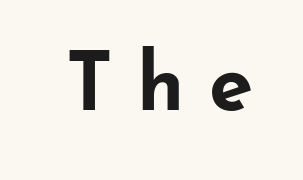
The image shows 80 px bold, wide sans-serif type, upright; set unusually wide letter spacing (+0.3 em), not underlined; low stroke contrast and a small x-height.
